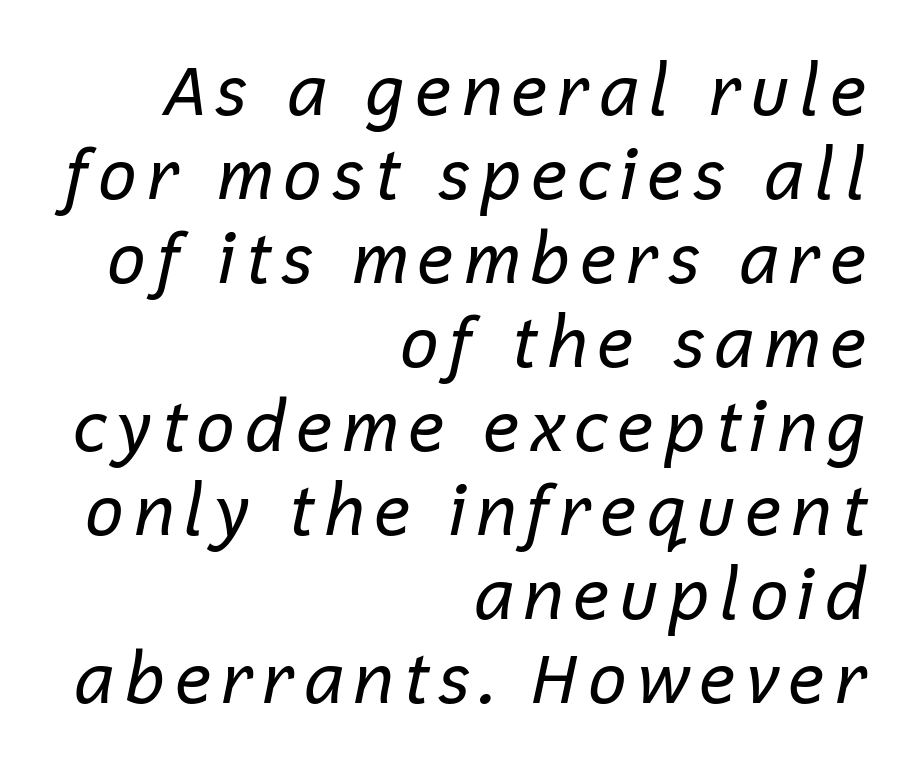
{"italic": "yes", "lean": "right", "slant_degrees": 12, "bold": "no", "weight": "regular", "width": "normal", "stroke_contrast": "low", "x_height": "medium", "monospaced": "no", "underline": "no", "align": "right", "line_spacing_ratio": 1.2, "glyph_px": 70}
